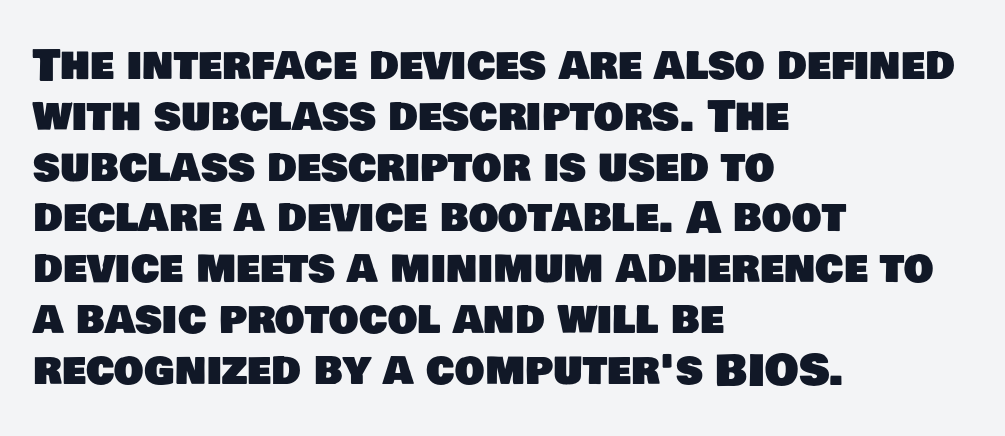
The image shows 42 px sans-serif type; set left-aligned, line spacing 1.21x, normal letter spacing, not underlined; low stroke contrast and a large x-height.
